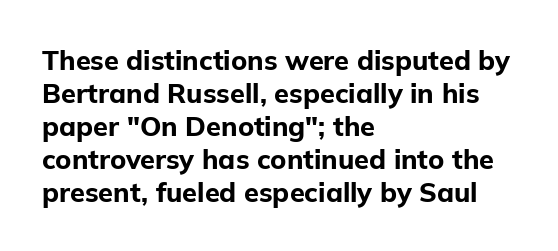
Q: Is the text bold? A: Yes.
Q: Is the text italic (slanted)? A: No, it is upright.
Q: Is the text underlined? A: No.
Q: How is the paragraph aligned? A: Left-aligned.
Q: Is the spacing between letters normal or unusually wide? A: Normal.
